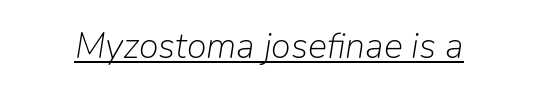
Q: Is the text bold? A: No.
Q: Is the text italic (slanted)? A: Yes, it leans right by about 9 degrees.
Q: Is the text underlined? A: Yes.
Q: Is the spacing between letters normal or unusually wide? A: Normal.
Q: Width (condensed, normal, or wide)? A: Normal.
Q: Stroke contrast? A: Low.
Q: x-height? A: Medium.
Q: Monospaced? A: No.
